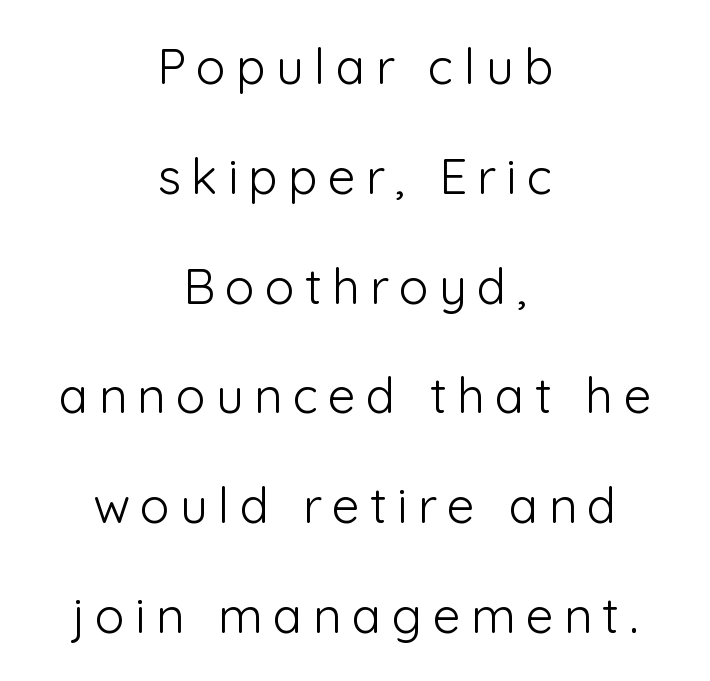
The image shows 49 px light sans-serif type, upright; set centered, loose line spacing (2.24x), unusually wide letter spacing (+0.21 em), not underlined; low stroke contrast and a medium x-height.
